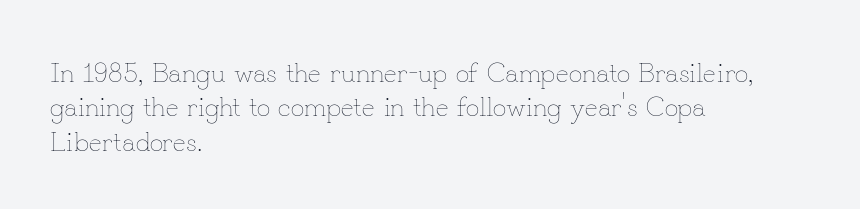
{"italic": "no", "bold": "no", "underline": "no", "align": "left", "line_spacing": "normal", "line_spacing_ratio": 1.27, "letter_spacing": "normal", "letter_spacing_em": 0.0, "glyph_px": 27}
